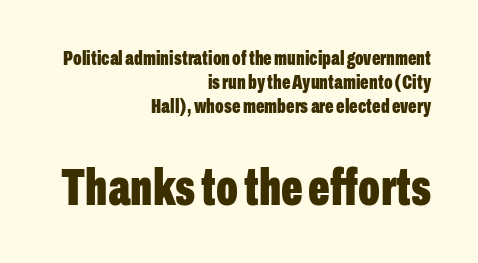
Q: Is the text bold? A: Yes.
Q: Is the text italic (slanted)? A: No, it is upright.
Q: Is the typeface a serif or a sans-serif typeface? A: Sans-serif.
Q: Is the text underlined? A: No.
Q: How is the paragraph aligned? A: Right-aligned.
Q: Is the spacing between letters normal or unusually wide? A: Normal.
Q: Which block of text is set in a larger size, the first (top) or the second (bottom)? A: The second (bottom) one.
Q: Width (condensed, normal, or wide)? A: Condensed.
Q: Stroke contrast? A: Low.
Q: x-height? A: Medium.
Q: Monospaced? A: No.
